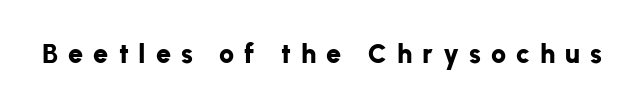
{"italic": "no", "bold": "yes", "underline": "no", "letter_spacing": "wide", "letter_spacing_em": 0.37, "glyph_px": 27}
